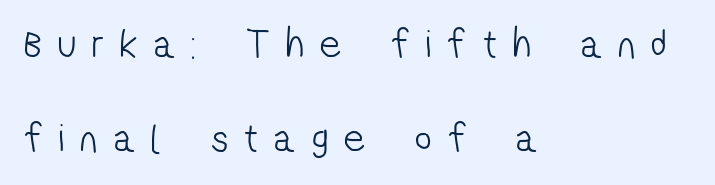
The letters advance in unequal steps, a hallmark of proportional type. Line beginnings align vertically; line endings do not. In terms of letterform style, serifs are entirely absent. Plain, unruled lines of type.
